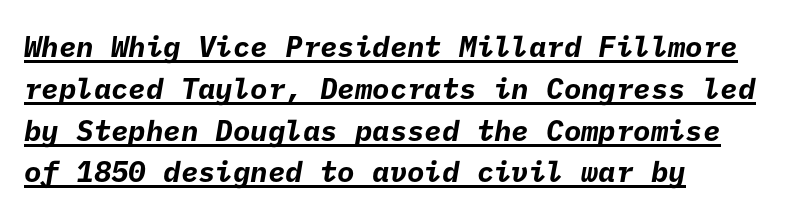
Each letter's strokes conclude bluntly, with no projecting serifs. Compared with typical body copy, the letter spacing here is the same. These characters rest on top of a visible drawn line. Bold? Absolutely — the strokes are thick and heavy. If you measured baseline to baseline, you'd find a middling distance. Every row of glyphs begins at an identical x-position on the left.
